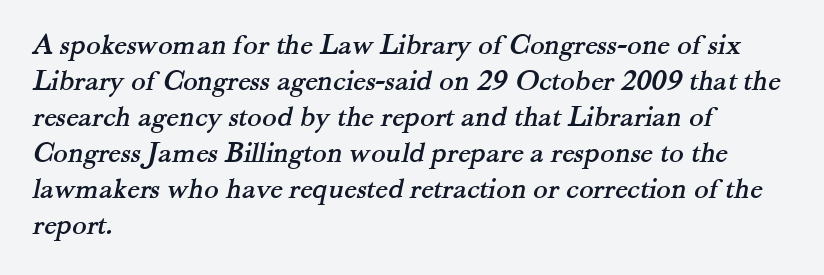
Note the varied advance widths — an 'i' is clearly narrower than an 'm'. Underlining? Definitely not there. Compared with a centered layout, this one pins lines to the left instead. Students, note that the glyphs here touch the page at normal intervals. The letters carry serifs — small finishing strokes at the ends of their stems.
